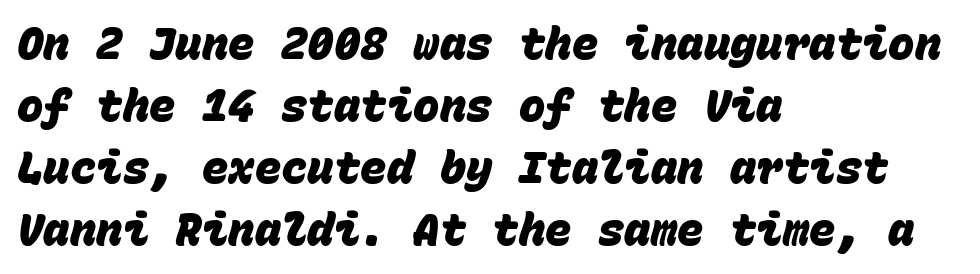
The image shows 44 px heavy sans-serif type, monospaced; set left-aligned, normal line spacing (1.41x), normal letter spacing, not underlined; low stroke contrast and a large x-height.
